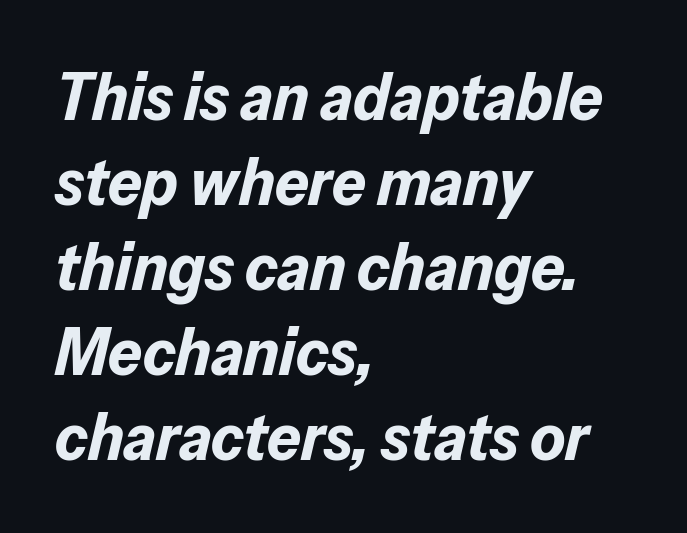
The passage shown is emphatically bold. Words appear dense and cohesive because spacing is normal. Proportional: the letters do not fall into vertical columns. Normally led — the rows are evenly, conventionally spaced. The passage shown is not underscored anywhere. Caption: multi-line text, flush left, ragged right.
